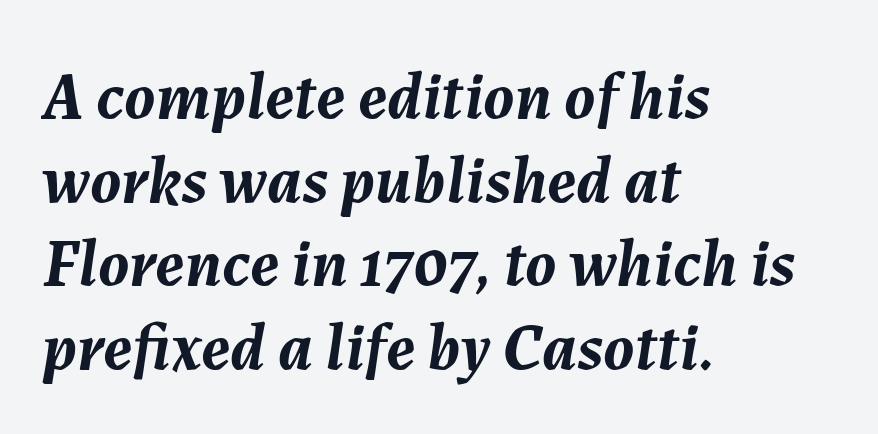
Whoever set this chose a conventional vertical rhythm. One-word summary of the alignment: left. Every letter is thick-stroked: bold, no question. A typesetter would mark this as italic. Bare-footed words on every line.
